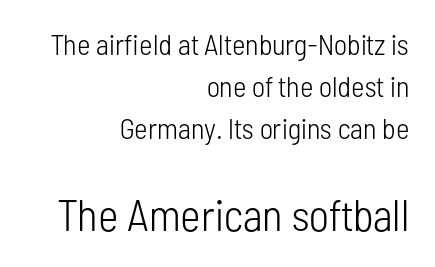
The image shows 44 px light, condensed sans-serif type, upright; set right-aligned, normal line spacing (1.45x), normal letter spacing, not underlined; the second (bottom) block is 1.52x larger; low stroke contrast and a medium x-height.
